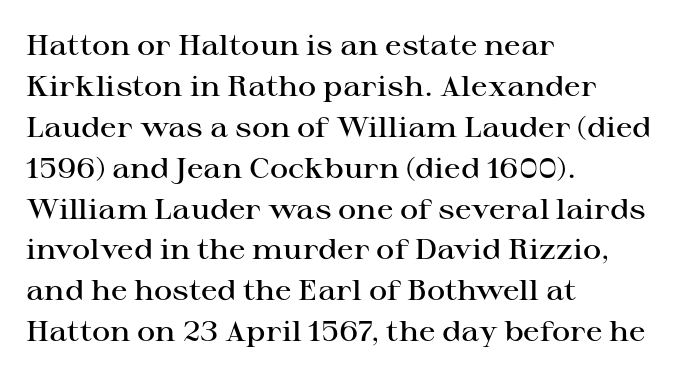
Q: Is the text bold? A: Semi-bold.
Q: Is the text italic (slanted)? A: No, it is upright.
Q: Is the typeface a serif or a sans-serif typeface? A: Serif.
Q: Is the text underlined? A: No.
Q: How is the paragraph aligned? A: Left-aligned.
Q: Is the spacing between letters normal or unusually wide? A: Normal.
Q: Is the spacing between lines tight, normal or loose? A: Normal.
Q: Width (condensed, normal, or wide)? A: Wide.
Q: Stroke contrast? A: High.
Q: x-height? A: Medium.
Q: Monospaced? A: No.
